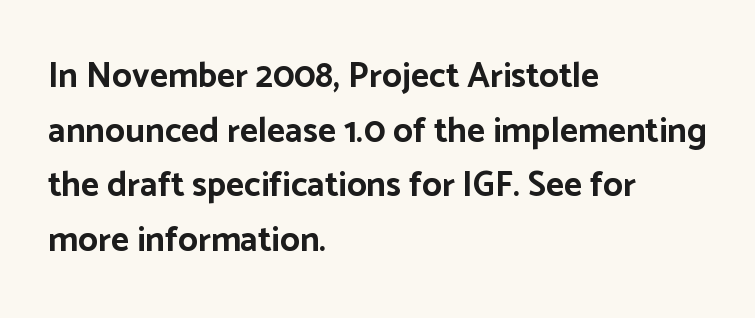
The image shows 35 px bold sans-serif type, upright; set left-aligned, normal line spacing (1.56x), normal letter spacing, not underlined; low stroke contrast and a medium x-height.
